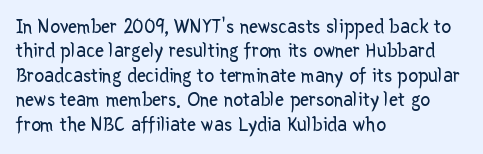
{"italic": "no", "bold": "no", "underline": "no", "align": "left", "line_spacing_ratio": 1.22, "letter_spacing": "normal", "letter_spacing_em": 0.0, "glyph_px": 20}
